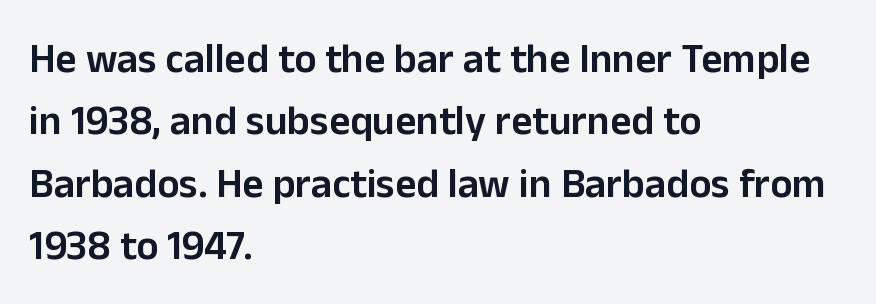
The image shows 41 px semibold sans-serif type, upright; set left-aligned, normal line spacing (1.52x), normal letter spacing, not underlined; low stroke contrast and a medium x-height.
